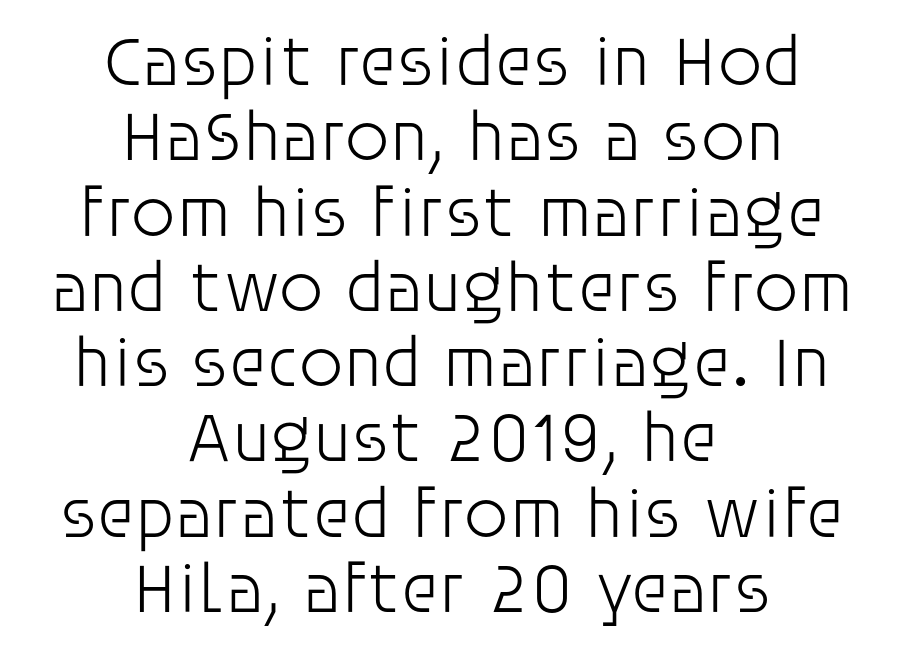
The image shows 71 px light sans-serif type, upright; set centered, tight line spacing (1.06x), normal letter spacing, not underlined; low stroke contrast and a large x-height.
